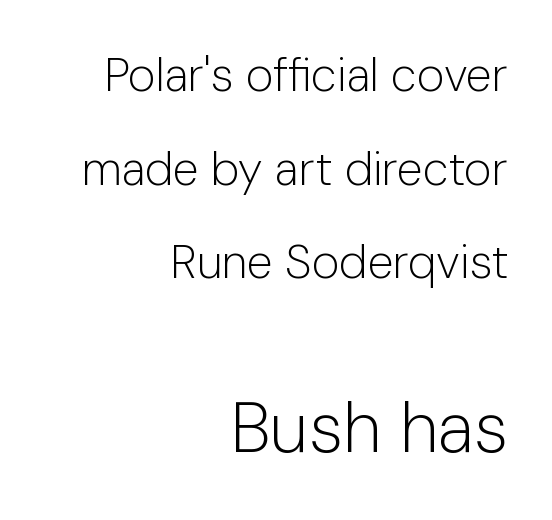
The image shows 71 px light sans-serif type, upright; set right-aligned, loose line spacing (1.99x), normal letter spacing, not underlined; the second (bottom) block is 1.51x larger; low stroke contrast and a medium x-height.
